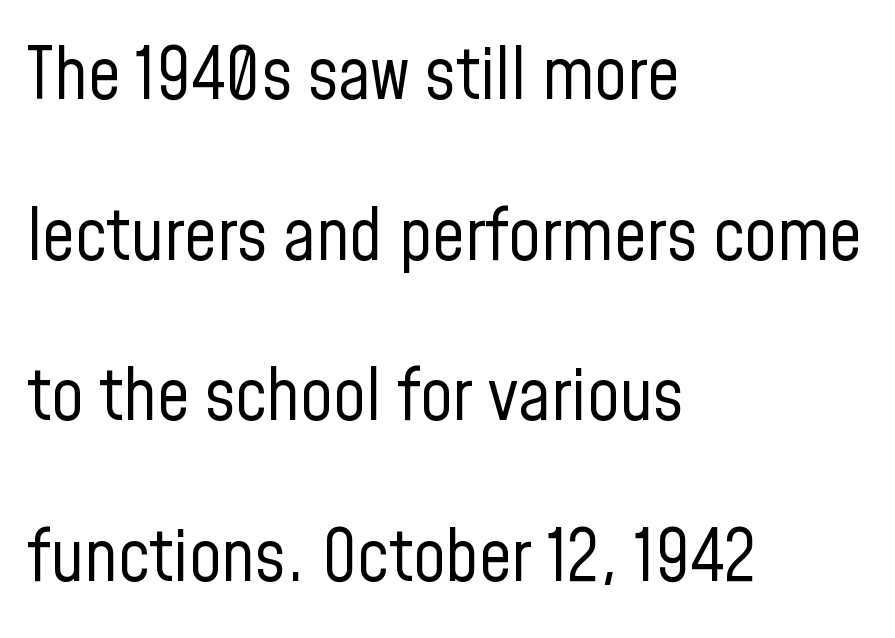
The font sits on the lighter half of the weight spectrum, regular included. Looks like regular typesetting: each glyph gets only the width it needs. Does the type have serifs? No, each stem ends abruptly. How would I describe the line gaps? Wide and relaxed.
